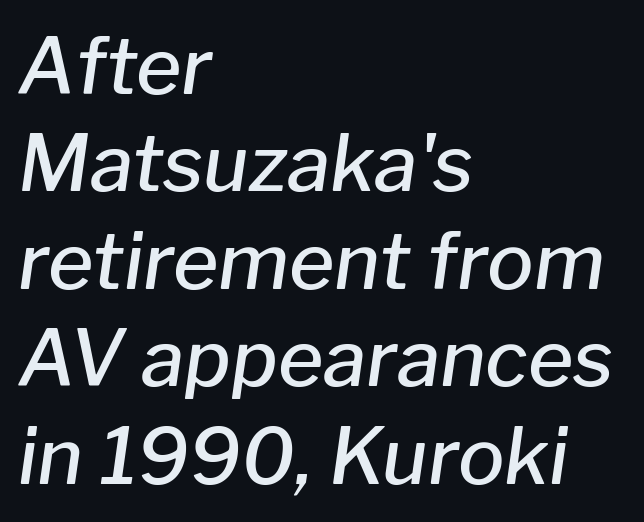
Does the lettering tilt? It does — this is italic. A bit beefed up — I'd call it semibold rather than bold. Leading matches the norm, producing a regular column. Character widths vary here, with narrow letters taking less room than wide ones. The paragraph shown leans on its left margin.
